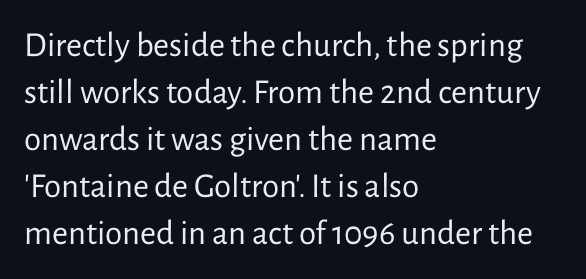
The image shows 35 px regular-weight sans-serif type, upright; set left-aligned, normal line spacing (1.34x), normal letter spacing, not underlined; low stroke contrast and a medium x-height.
